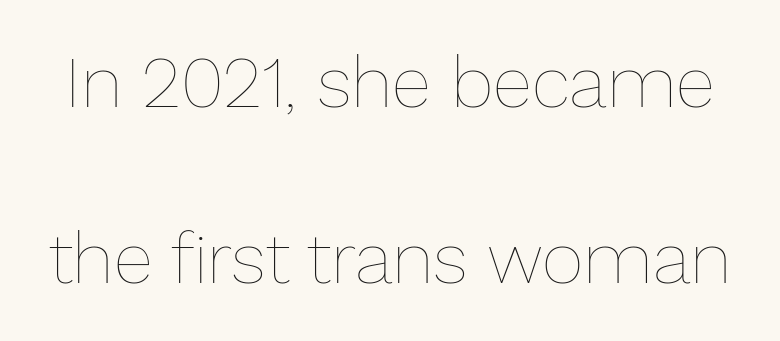
Q: Is the text bold? A: No.
Q: Is the text italic (slanted)? A: No, it is upright.
Q: Is the text underlined? A: No.
Q: Is the spacing between letters normal or unusually wide? A: Normal.
Q: Is the spacing between lines tight, normal or loose? A: Loose.
Q: Width (condensed, normal, or wide)? A: Normal.
Q: Stroke contrast? A: Low.
Q: x-height? A: Medium.
Q: Monospaced? A: No.
